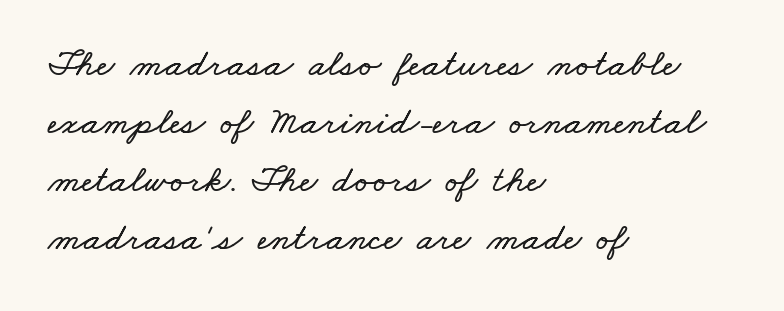
The image shows 39 px wide type; set left-aligned, normal line spacing (1.49x), normal letter spacing, not underlined; low stroke contrast and a small x-height.
